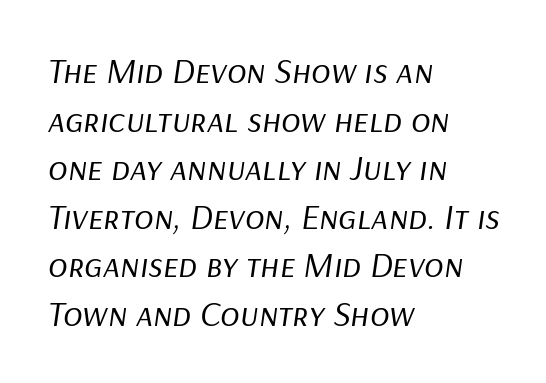
{"italic": "yes", "lean": "right", "slant_degrees": 9, "bold": "no", "weight": "regular", "width": "normal", "stroke_contrast": "low", "x_height": "medium", "monospaced": "no", "underline": "no", "align": "left", "line_spacing": "normal", "line_spacing_ratio": 1.35, "letter_spacing": "normal", "letter_spacing_em": 0.0, "glyph_px": 36}
